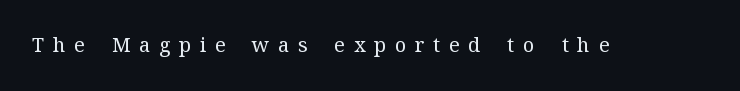
The image shows 20 px text type, upright; set unusually wide letter spacing (+0.43 em), not underlined.
